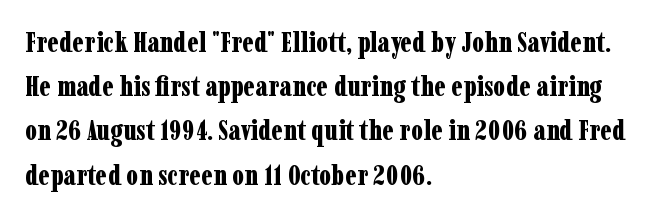
Q: Is the text bold? A: Yes.
Q: Is the text italic (slanted)? A: No, it is upright.
Q: Is the typeface a serif or a sans-serif typeface? A: Serif.
Q: Is the text underlined? A: No.
Q: How is the paragraph aligned? A: Left-aligned.
Q: Is the spacing between letters normal or unusually wide? A: Normal.
Q: Is the spacing between lines tight, normal or loose? A: Normal.
Q: Width (condensed, normal, or wide)? A: Condensed.
Q: Stroke contrast? A: Low.
Q: x-height? A: Medium.
Q: Monospaced? A: No.
